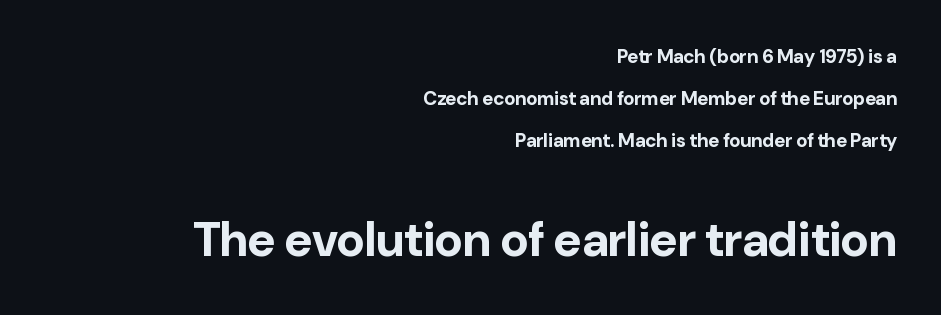
Q: Is the text bold? A: Yes.
Q: Is the text italic (slanted)? A: No, it is upright.
Q: Is the typeface a serif or a sans-serif typeface? A: Sans-serif.
Q: Is the text underlined? A: No.
Q: How is the paragraph aligned? A: Right-aligned.
Q: Is the spacing between letters normal or unusually wide? A: Normal.
Q: Is the spacing between lines tight, normal or loose? A: Loose.
Q: Which block of text is set in a larger size, the first (top) or the second (bottom)? A: The second (bottom) one.
Q: Width (condensed, normal, or wide)? A: Normal.
Q: Stroke contrast? A: Low.
Q: x-height? A: Medium.
Q: Monospaced? A: No.
